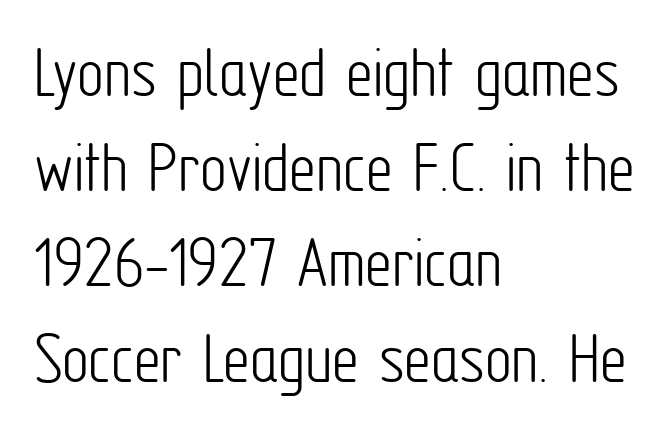
The designer left line spacing at the default. Stroke mass is kept to a normal reading level or below. In terms of posture, this sample is upright. You can tell from the bare stems that sans-serif type was used. Proportional: the letters do not fall into vertical columns.
